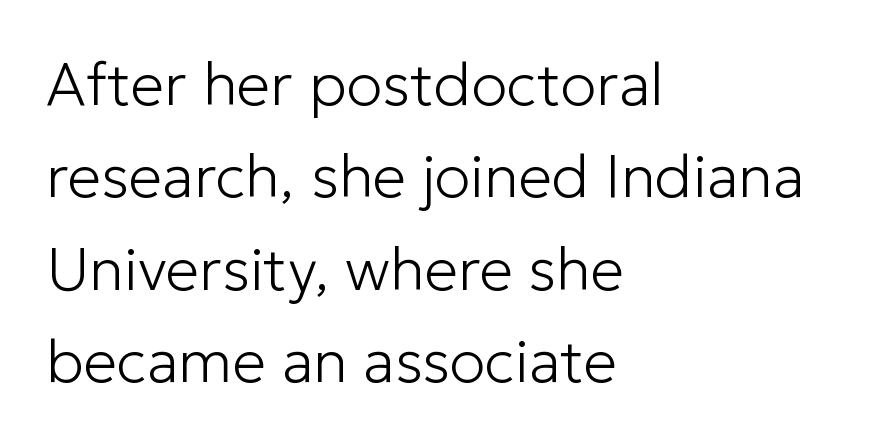
{"serif": "no", "italic": "no", "bold": "no", "weight": "light", "width": "normal", "stroke_contrast": "low", "x_height": "medium", "monospaced": "no", "underline": "no", "align": "left", "line_spacing": "normal", "line_spacing_ratio": 1.54, "letter_spacing": "normal", "letter_spacing_em": 0.0, "glyph_px": 60}
